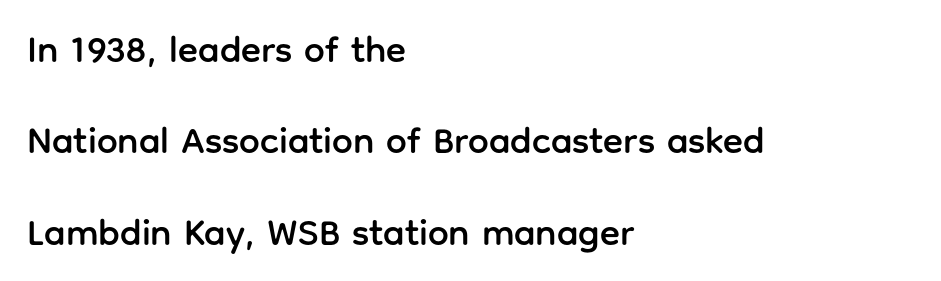
The image shows 37 px sans-serif type, upright; set left-aligned, loose line spacing (2.47x), normal letter spacing, not underlined; low stroke contrast and a medium x-height.
